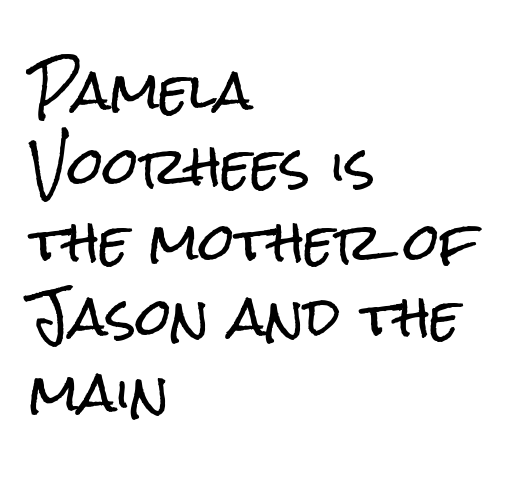
Just letters on the line, the space beneath them empty. The typesetter chose a ragged-right arrangement here. Rendered with straight, roman letterforms. Here the designer chose a conventional face with non-uniform glyph widths. Does the leading feel generous? No, just average.
